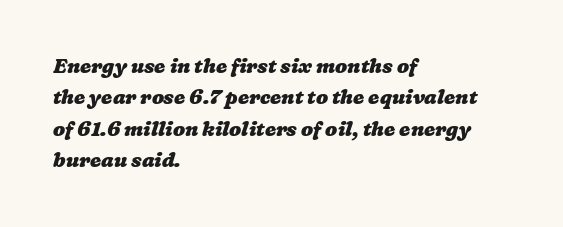
{"bold": "yes", "underline": "no", "align": "left", "line_spacing": "normal", "line_spacing_ratio": 1.57, "letter_spacing": "normal", "letter_spacing_em": 0.0, "glyph_px": 20}
